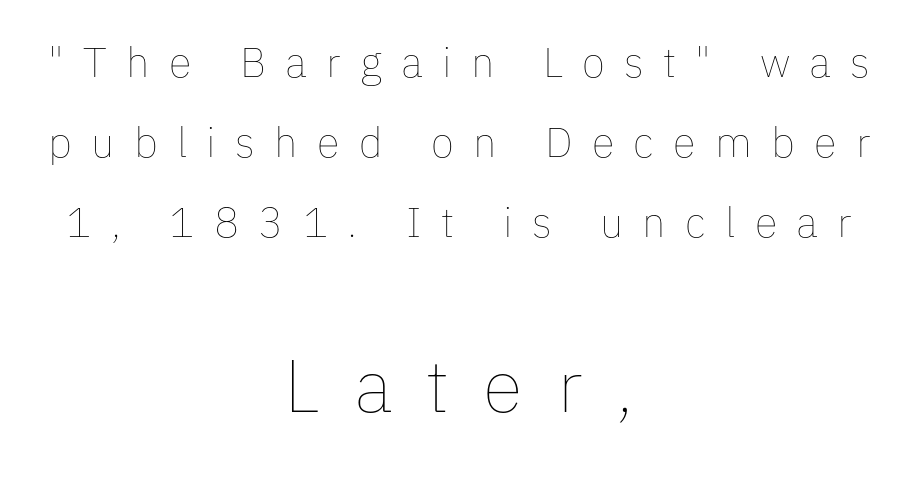
{"italic": "no", "bold": "no", "weight": "thin", "width": "normal", "stroke_contrast": "low", "x_height": "medium", "monospaced": "no", "underline": "no", "align": "center", "line_spacing": "loose", "line_spacing_ratio": 1.9, "letter_spacing": "wide", "letter_spacing_em": 0.46, "larger_block": "second", "size_ratio": 1.76, "glyph_px": 74}
